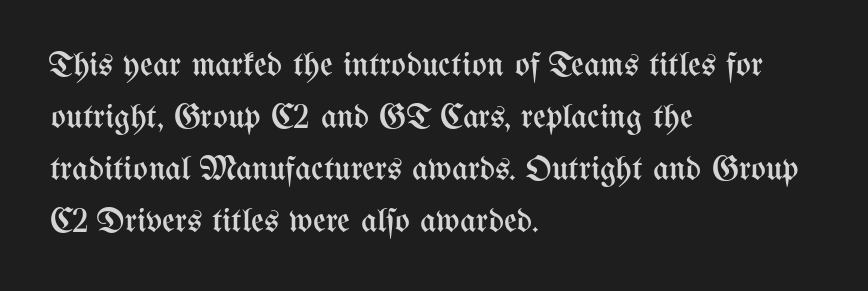
Q: Is the text bold? A: No.
Q: Is the text italic (slanted)? A: No, it is upright.
Q: Is the text underlined? A: No.
Q: How is the paragraph aligned? A: Left-aligned.
Q: Is the spacing between letters normal or unusually wide? A: Normal.
Q: Is the spacing between lines tight, normal or loose? A: Normal.
Q: Width (condensed, normal, or wide)? A: Condensed.
Q: Stroke contrast? A: Medium.
Q: x-height? A: Medium.
Q: Monospaced? A: No.
